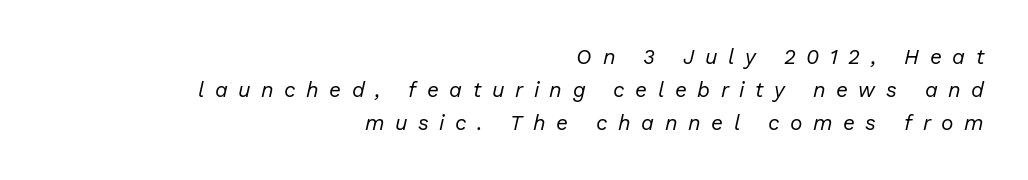
The image shows 21 px text type, italic (leaning right); set right-aligned, normal line spacing (1.57x), unusually wide letter spacing (+0.5 em), not underlined.
